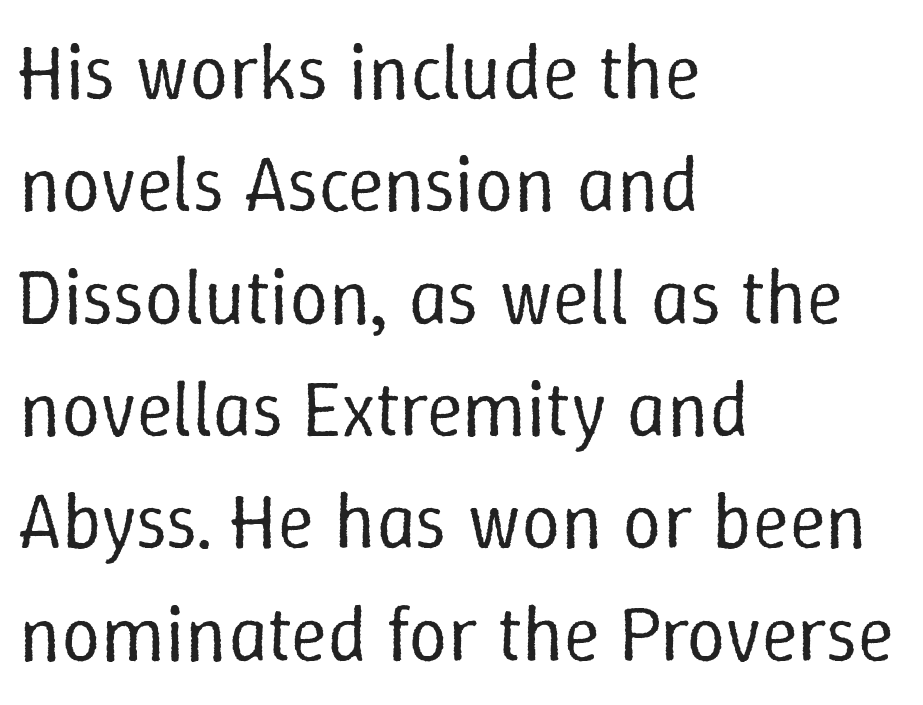
The image shows 78 px regular-weight type, upright; set left-aligned, normal line spacing (1.44x), normal letter spacing, not underlined; low stroke contrast and a medium x-height.
